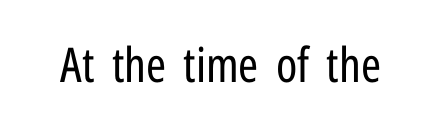
Q: Is the text bold? A: No.
Q: Is the text italic (slanted)? A: No, it is upright.
Q: Is the typeface a serif or a sans-serif typeface? A: Sans-serif.
Q: Is the text underlined? A: No.
Q: Is the spacing between letters normal or unusually wide? A: Normal.
Q: Width (condensed, normal, or wide)? A: Condensed.
Q: Stroke contrast? A: Low.
Q: x-height? A: Medium.
Q: Monospaced? A: No.
